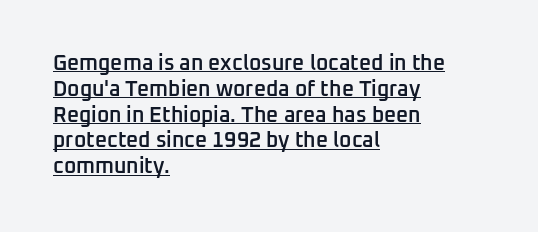
{"italic": "no", "bold": "semi", "underline": "yes", "align": "left", "line_spacing_ratio": 1.23, "letter_spacing": "normal", "letter_spacing_em": 0.0, "glyph_px": 21}
